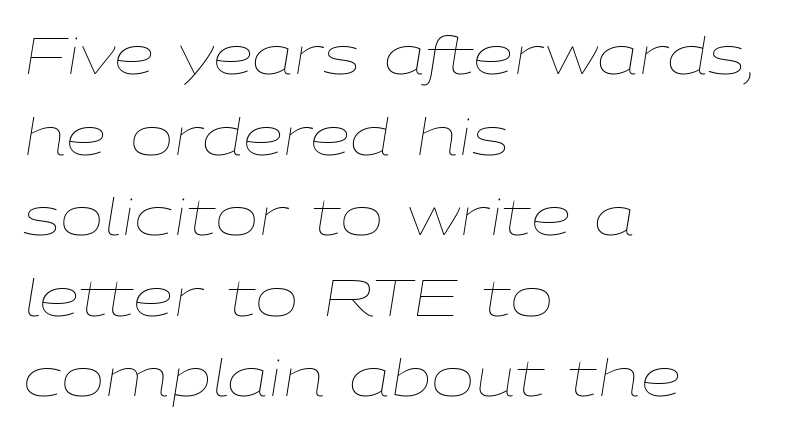
{"italic": "yes", "lean": "right", "slant_degrees": 9, "bold": "no", "weight": "thin", "width": "wide", "stroke_contrast": "low", "x_height": "medium", "monospaced": "no", "underline": "no", "align": "left", "line_spacing": "normal", "line_spacing_ratio": 1.55, "letter_spacing": "normal", "letter_spacing_em": 0.0, "glyph_px": 52}
